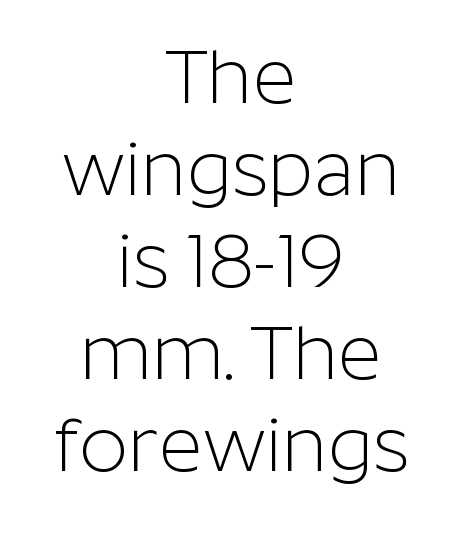
Notice how the passage keeps no hard edge, just a central spine. The passage shown is not underscored anywhere. The strokes are not fattened; the text isn't bold. Observe the absence of serifs on each vertical stroke in this sample. A roman cut, with each character standing at attention. Character widths vary here, with narrow letters taking less room than wide ones.
